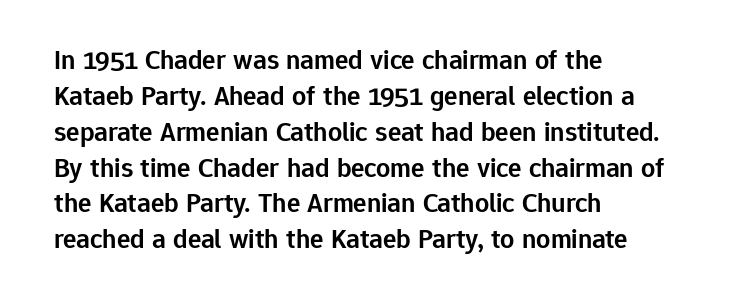
{"serif": "no", "italic": "no", "bold": "semi", "weight": "semibold", "width": "normal", "stroke_contrast": "low", "x_height": "medium", "monospaced": "no", "underline": "no", "align": "left", "line_spacing": "normal", "line_spacing_ratio": 1.28, "letter_spacing": "normal", "letter_spacing_em": 0.0, "glyph_px": 28}
